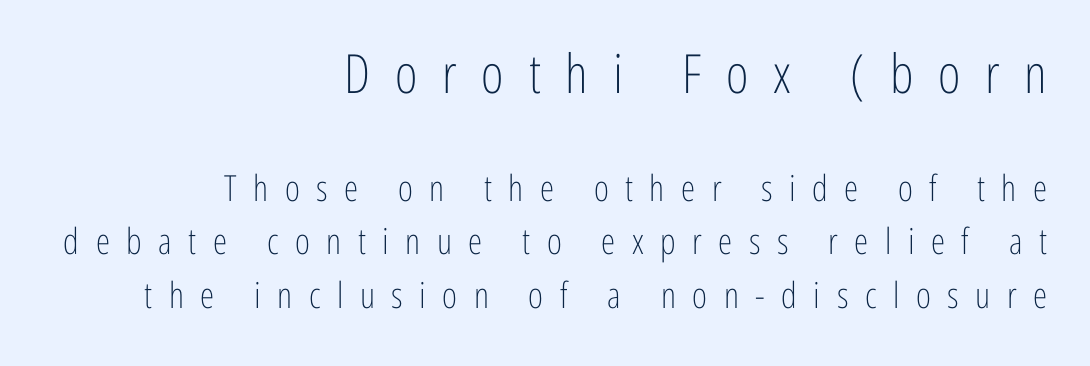
Q: Is the text bold? A: No.
Q: Is the text italic (slanted)? A: No, it is upright.
Q: Is the typeface a serif or a sans-serif typeface? A: Sans-serif.
Q: Is the text underlined? A: No.
Q: How is the paragraph aligned? A: Right-aligned.
Q: Is the spacing between letters normal or unusually wide? A: Unusually wide.
Q: Is the spacing between lines tight, normal or loose? A: Normal.
Q: Which block of text is set in a larger size, the first (top) or the second (bottom)? A: The first (top) one.
Q: Width (condensed, normal, or wide)? A: Condensed.
Q: Stroke contrast? A: Low.
Q: x-height? A: Medium.
Q: Monospaced? A: No.
